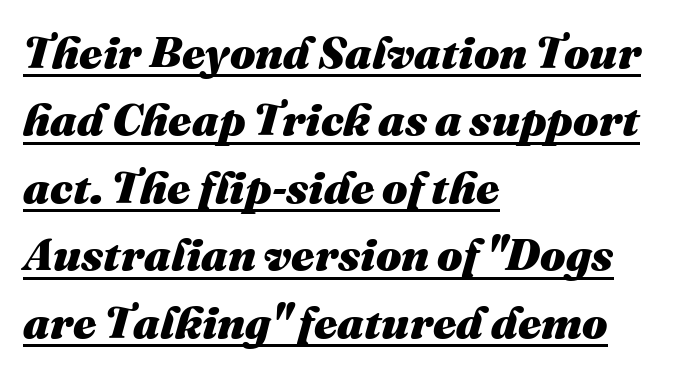
Q: Is the text bold? A: Yes.
Q: Is the text italic (slanted)? A: Yes, it leans right by about 16 degrees.
Q: Is the text underlined? A: Yes.
Q: How is the paragraph aligned? A: Left-aligned.
Q: Is the spacing between letters normal or unusually wide? A: Normal.
Q: Is the spacing between lines tight, normal or loose? A: Normal.
Q: Width (condensed, normal, or wide)? A: Normal.
Q: Stroke contrast? A: Medium.
Q: x-height? A: Medium.
Q: Monospaced? A: No.
